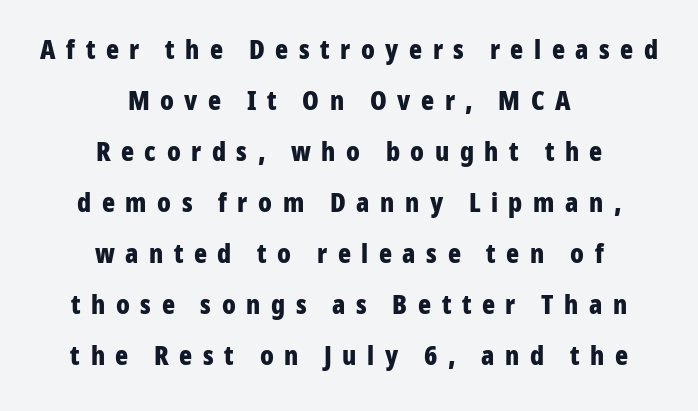
{"italic": "no", "bold": "yes", "underline": "no", "align": "center", "line_spacing_ratio": 1.89, "letter_spacing": "wide", "letter_spacing_em": 0.39, "glyph_px": 27}
